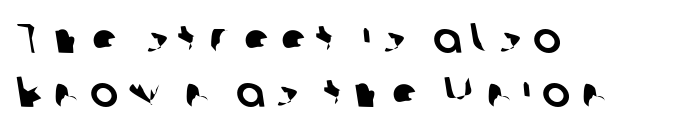
The image shows 42 px sans-serif type; set left-aligned, normal line spacing (1.29x), unusually wide letter spacing (+0.26 em), not underlined; low stroke contrast and a medium x-height.
